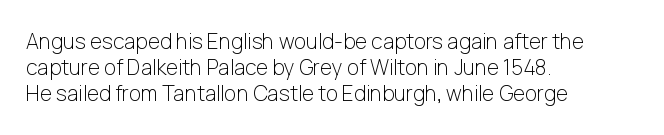
Does extra space separate the letters? No, they use regular spacing. Layout note: lines flush left. The area under the type is left untouched. This reads as an unemphasized weight, regular at the heaviest. This is roman type, the default non-slanted kind. Vertical spacing — default.
